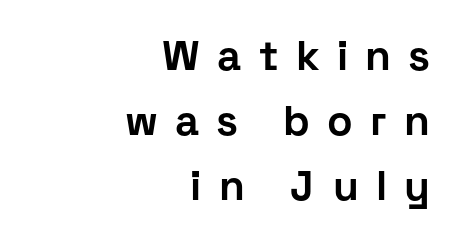
If you measured baseline to baseline, you'd find a middling distance. Anything drawn beneath the words? Only blank space. The axis of the letterforms is exactly vertical. Looks like regular typesetting: each glyph gets only the width it needs.
